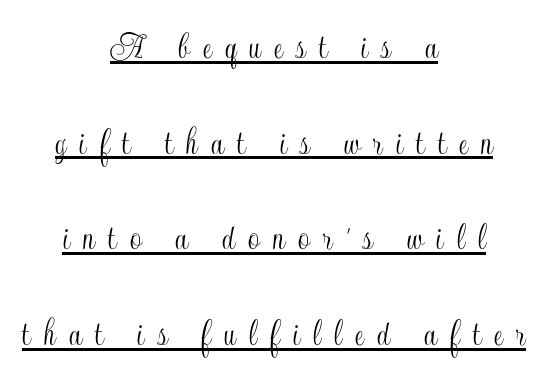
Think of a printed novel: that variable character pitch is what you see here. The tracking reads as deliberately expanded to a designer's eye. Beneath each row of characters lies a ruled line. Short and long lines alike share a common midpoint. Compared with typical paragraphs, the rows here are farther apart.
